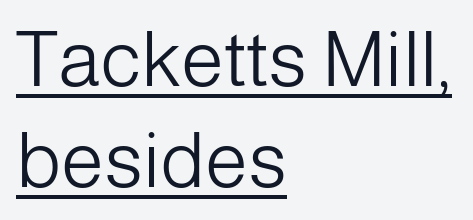
{"serif": "no", "italic": "no", "bold": "no", "weight": "light", "width": "normal", "stroke_contrast": "low", "x_height": "medium", "monospaced": "no", "underline": "yes", "align": "left", "line_spacing": "normal", "line_spacing_ratio": 1.31, "letter_spacing": "normal", "letter_spacing_em": 0.0, "glyph_px": 77}
